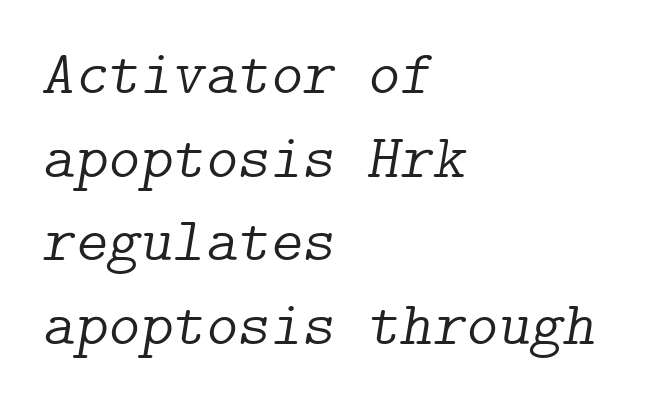
Q: Is the text bold? A: No.
Q: Is the text italic (slanted)? A: Yes, it leans right by about 9 degrees.
Q: Is the typeface a serif or a sans-serif typeface? A: Serif.
Q: Is the text underlined? A: No.
Q: How is the paragraph aligned? A: Left-aligned.
Q: Is the spacing between letters normal or unusually wide? A: Normal.
Q: Is the spacing between lines tight, normal or loose? A: Normal.
Q: Width (condensed, normal, or wide)? A: Normal.
Q: Stroke contrast? A: Low.
Q: x-height? A: Medium.
